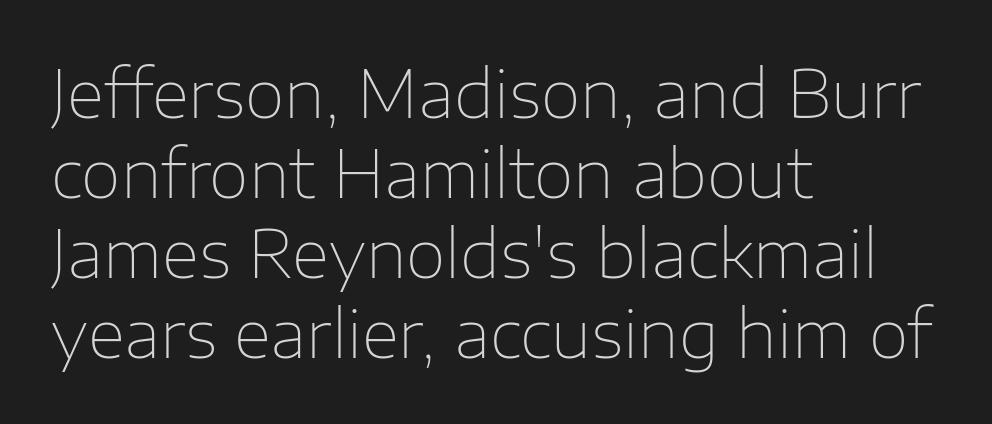
Q: Is the text bold? A: No.
Q: Is the text italic (slanted)? A: No, it is upright.
Q: Is the typeface a serif or a sans-serif typeface? A: Sans-serif.
Q: Is the text underlined? A: No.
Q: How is the paragraph aligned? A: Left-aligned.
Q: Is the spacing between letters normal or unusually wide? A: Normal.
Q: Width (condensed, normal, or wide)? A: Normal.
Q: Stroke contrast? A: Low.
Q: x-height? A: Medium.
Q: Monospaced? A: No.
